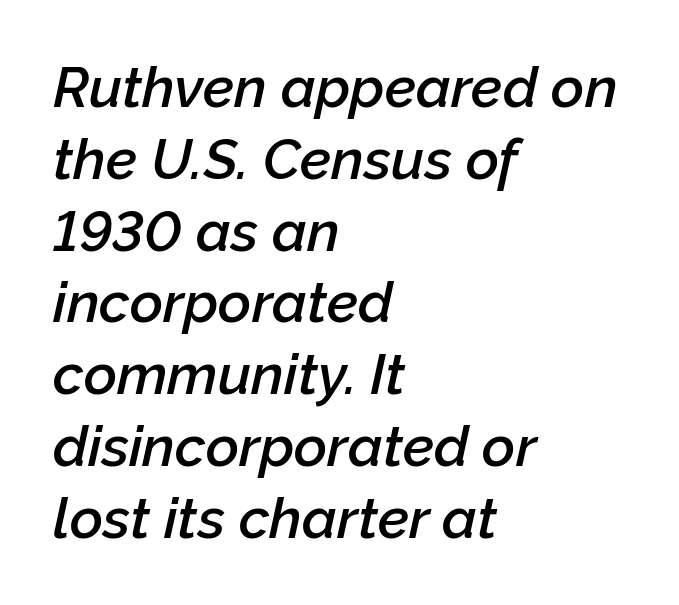
The image shows 57 px semibold type, italic (leaning right); set left-aligned, normal line spacing (1.26x), normal letter spacing, not underlined; low stroke contrast and a medium x-height.
